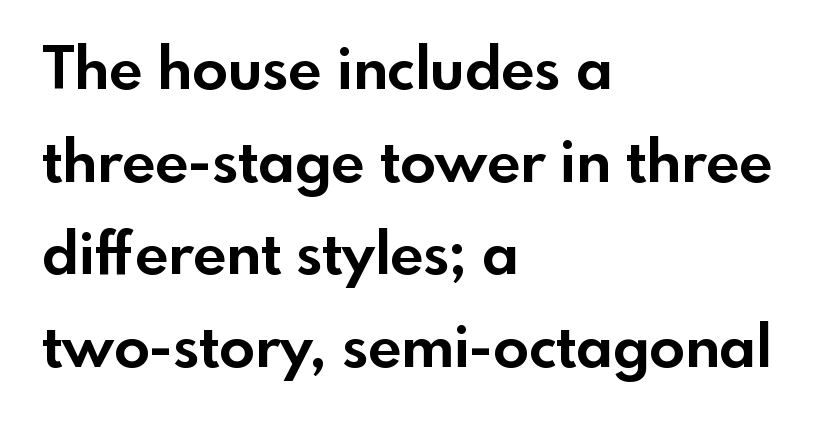
Q: Is the text bold? A: Yes.
Q: Is the text italic (slanted)? A: No, it is upright.
Q: Is the typeface a serif or a sans-serif typeface? A: Sans-serif.
Q: Is the text underlined? A: No.
Q: How is the paragraph aligned? A: Left-aligned.
Q: Is the spacing between letters normal or unusually wide? A: Normal.
Q: Is the spacing between lines tight, normal or loose? A: Normal.
Q: Width (condensed, normal, or wide)? A: Normal.
Q: x-height? A: Small.
Q: Monospaced? A: No.
